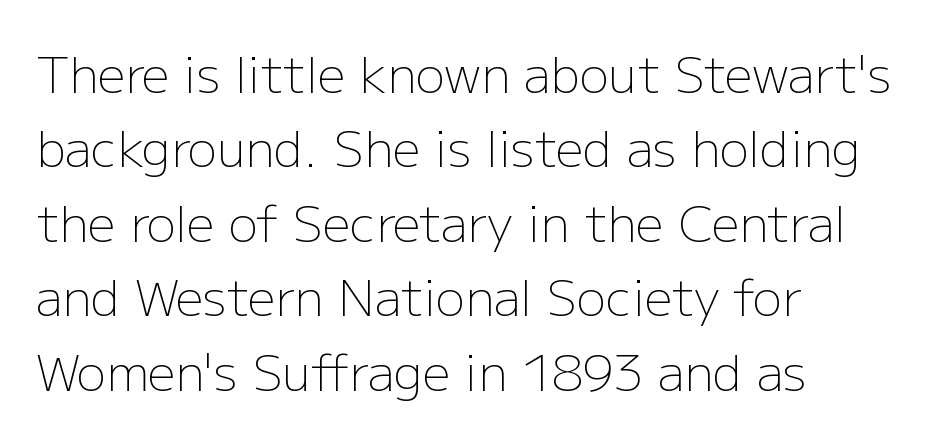
Q: Is the text bold? A: No.
Q: Is the text italic (slanted)? A: No, it is upright.
Q: Is the typeface a serif or a sans-serif typeface? A: Sans-serif.
Q: Is the text underlined? A: No.
Q: How is the paragraph aligned? A: Left-aligned.
Q: Is the spacing between letters normal or unusually wide? A: Normal.
Q: Is the spacing between lines tight, normal or loose? A: Normal.
Q: Width (condensed, normal, or wide)? A: Normal.
Q: Stroke contrast? A: Low.
Q: x-height? A: Medium.
Q: Monospaced? A: No.
